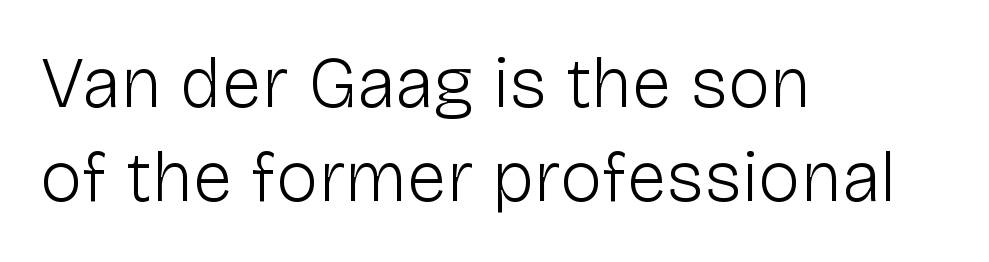
{"serif": "no", "italic": "no", "bold": "no", "weight": "light", "width": "normal", "stroke_contrast": "low", "x_height": "medium", "monospaced": "no", "underline": "no", "align": "left", "line_spacing": "normal", "line_spacing_ratio": 1.31, "letter_spacing": "normal", "letter_spacing_em": 0.0, "glyph_px": 72}
